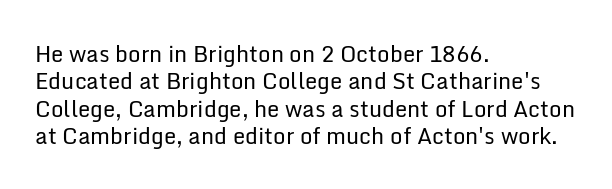
{"italic": "no", "bold": "no", "underline": "no", "align": "left", "line_spacing_ratio": 1.24, "letter_spacing": "normal", "letter_spacing_em": 0.0, "glyph_px": 22}
